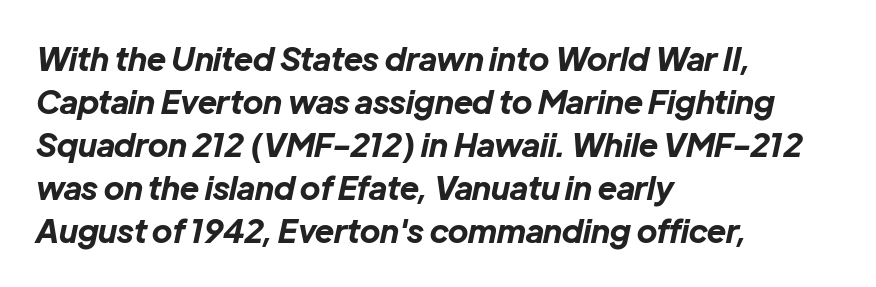
Q: Is the text bold? A: Yes.
Q: Is the text italic (slanted)? A: Yes, it leans right by about 12 degrees.
Q: Is the text underlined? A: No.
Q: How is the paragraph aligned? A: Left-aligned.
Q: Is the spacing between letters normal or unusually wide? A: Normal.
Q: Is the spacing between lines tight, normal or loose? A: Normal.
Q: Width (condensed, normal, or wide)? A: Normal.
Q: Stroke contrast? A: Low.
Q: x-height? A: Medium.
Q: Monospaced? A: No.
